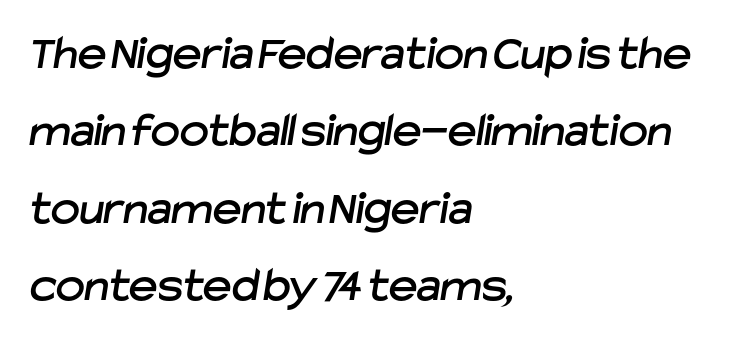
Q: Is the typeface a serif or a sans-serif typeface? A: Sans-serif.
Q: Is the text underlined? A: No.
Q: How is the paragraph aligned? A: Left-aligned.
Q: Is the spacing between letters normal or unusually wide? A: Normal.
Q: Is the spacing between lines tight, normal or loose? A: Normal.
Q: Width (condensed, normal, or wide)? A: Normal.
Q: Stroke contrast? A: Low.
Q: x-height? A: Medium.
Q: Monospaced? A: No.
